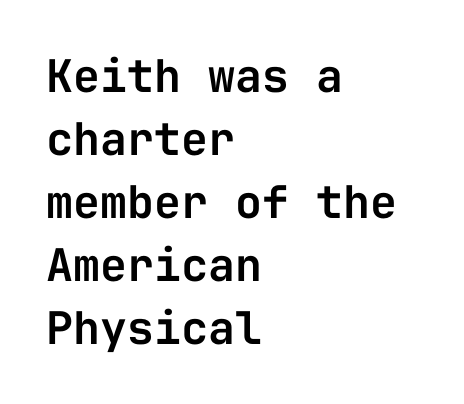
Any mark beneath the type? The region is blank. Each line starts at the same left margin while the right side varies. The typeface chosen for these lines omits serifs. Monospaced: the letters line up in strict vertical columns.
